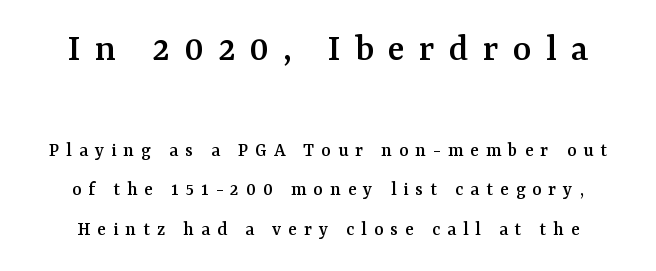
{"serif": "yes", "italic": "no", "width": "normal", "stroke_contrast": "medium", "x_height": "medium", "monospaced": "no", "underline": "no", "line_spacing": "loose", "line_spacing_ratio": 1.97, "letter_spacing": "wide", "letter_spacing_em": 0.35, "larger_block": "first", "size_ratio": 2.0, "glyph_px": 40}
